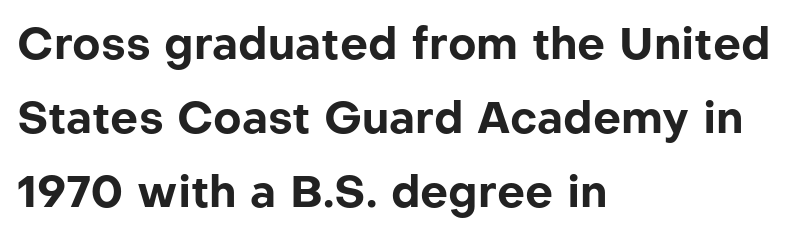
{"serif": "no", "italic": "no", "bold": "yes", "weight": "bold", "width": "normal", "stroke_contrast": "low", "x_height": "medium", "monospaced": "no", "underline": "no", "align": "left", "line_spacing": "normal", "line_spacing_ratio": 1.68, "letter_spacing": "normal", "letter_spacing_em": 0.0, "glyph_px": 44}
